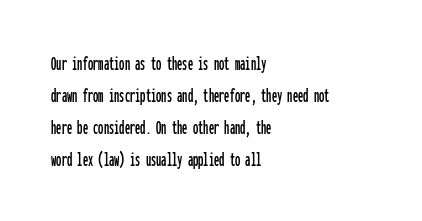
Spacing between characters is what you'd get straight out of the box. This sample is left-justified, so line endings fall wherever the words run out. Has an underline been added? It has not. Evenly set lines give the paragraph a standard silhouette. You can tell it's not italic because the verticals are truly vertical.
